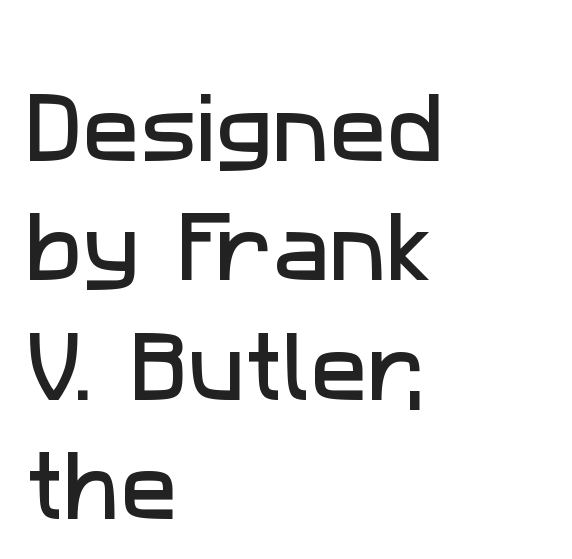
{"serif": "no", "width": "normal", "stroke_contrast": "low", "x_height": "medium", "monospaced": "no", "underline": "no", "align": "left", "line_spacing": "normal", "line_spacing_ratio": 1.57, "letter_spacing": "normal", "letter_spacing_em": 0.0, "glyph_px": 76}
